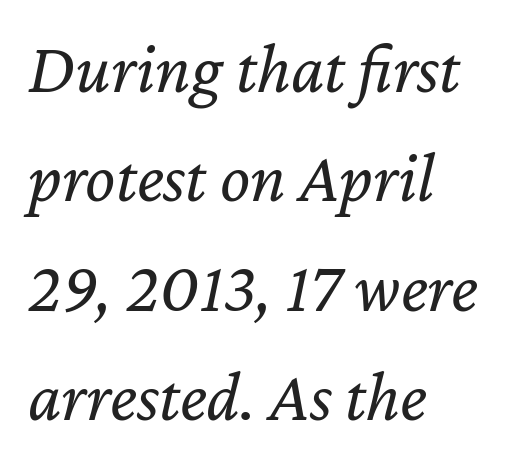
Looks like regular typesetting: each glyph gets only the width it needs. Glyph-to-glyph distance matches everyday printed text. The block of text has a typical density, with ordinary space between rows. The gap between lines stays unmarked.
